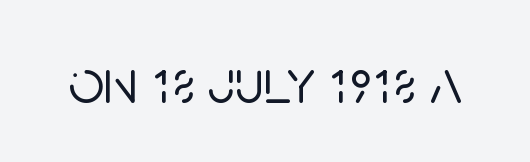
{"serif": "no", "italic": "no", "width": "normal", "stroke_contrast": "low", "x_height": "large", "monospaced": "no", "underline": "no", "letter_spacing": "normal", "letter_spacing_em": 0.0, "glyph_px": 63}
